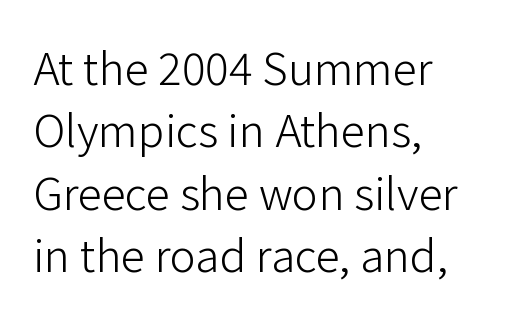
Q: Is the text bold? A: No.
Q: Is the text italic (slanted)? A: No, it is upright.
Q: Is the typeface a serif or a sans-serif typeface? A: Sans-serif.
Q: Is the text underlined? A: No.
Q: How is the paragraph aligned? A: Left-aligned.
Q: Is the spacing between letters normal or unusually wide? A: Normal.
Q: Is the spacing between lines tight, normal or loose? A: Normal.
Q: Width (condensed, normal, or wide)? A: Normal.
Q: Stroke contrast? A: Low.
Q: x-height? A: Medium.
Q: Monospaced? A: No.
